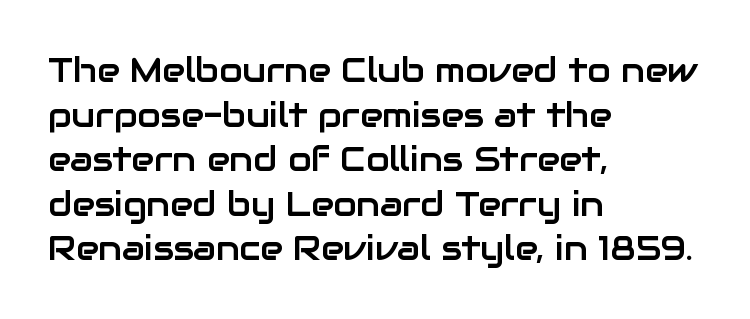
The image shows 34 px sans-serif type, upright; set left-aligned, normal line spacing (1.31x), normal letter spacing, not underlined; low stroke contrast and a medium x-height.
